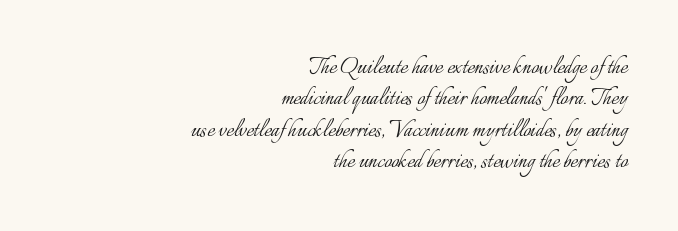
Q: Is the text bold? A: No.
Q: Is the text italic (slanted)? A: Yes.
Q: Is the text underlined? A: No.
Q: How is the paragraph aligned? A: Right-aligned.
Q: Is the spacing between letters normal or unusually wide? A: Normal.
